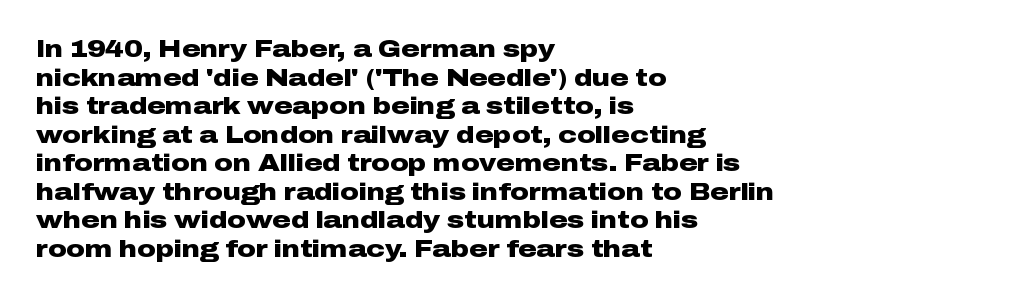
{"italic": "no", "bold": "yes", "underline": "no", "align": "left", "line_spacing_ratio": 1.24, "letter_spacing": "normal", "letter_spacing_em": 0.0, "glyph_px": 23}
